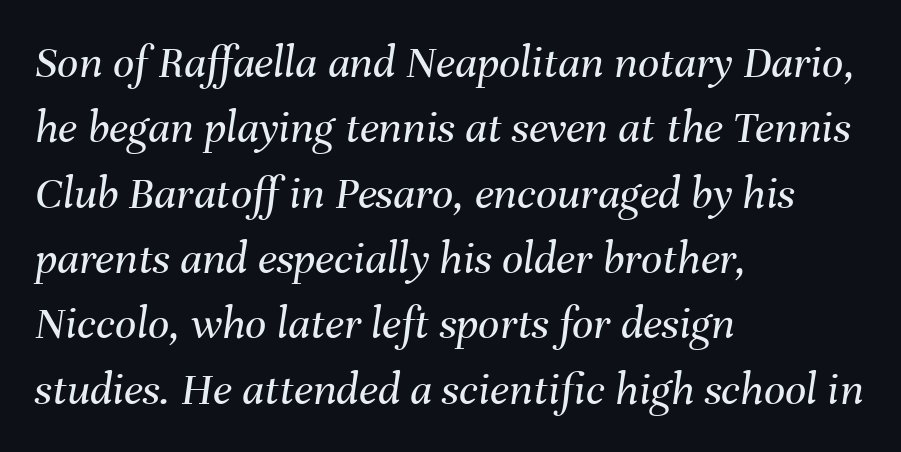
Stroke mass is kept to a normal reading level or below. These lines sit exactly where default settings would place them. The passage shown is not underscored anywhere. It's the slanting kind of type. A typesetter would call this zero additional tracking.
